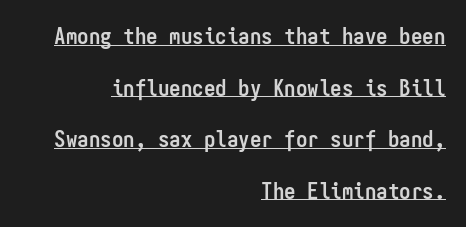
Notice how a bar underscores the lettering throughout. The compositor pushed each line to the right boundary. Look at the stroke-to-counter ratio: heavy, a bold. If you drew a line through each stem, it would be perfectly vertical. The block of text is sparse from top to bottom, with ample space between rows.
